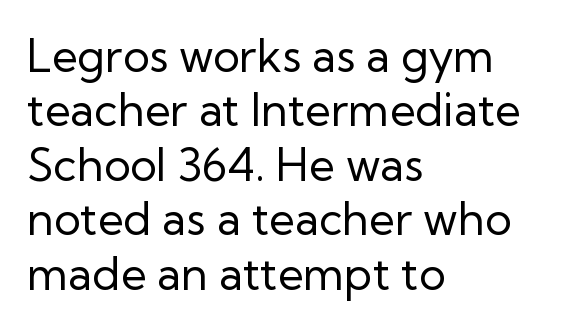
{"serif": "no", "italic": "no", "bold": "no", "weight": "regular", "width": "normal", "stroke_contrast": "low", "x_height": "medium", "monospaced": "no", "underline": "no", "align": "left", "line_spacing_ratio": 1.21, "letter_spacing": "normal", "letter_spacing_em": 0.0, "glyph_px": 45}
